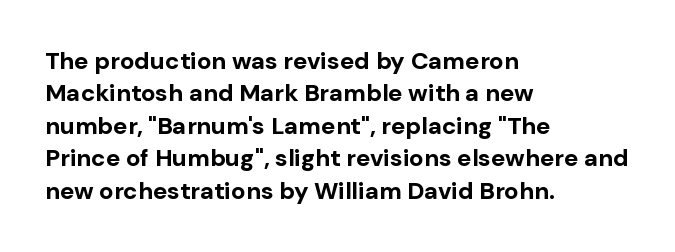
{"italic": "no", "bold": "yes", "underline": "no", "align": "left", "line_spacing": "normal", "line_spacing_ratio": 1.35, "letter_spacing": "normal", "letter_spacing_em": 0.0, "glyph_px": 24}
